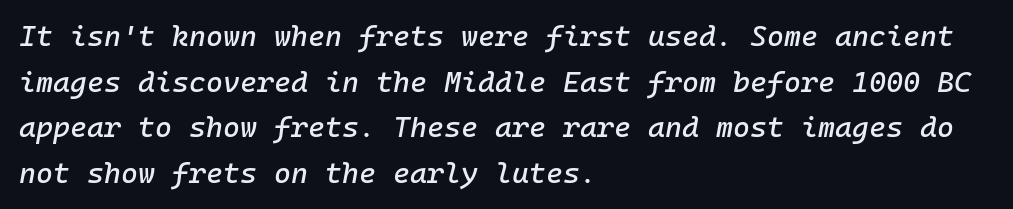
The image shows 29 px text type, italic (leaning right), monospaced; set left-aligned, normal line spacing (1.57x), normal letter spacing, not underlined; low stroke contrast and a medium x-height.
